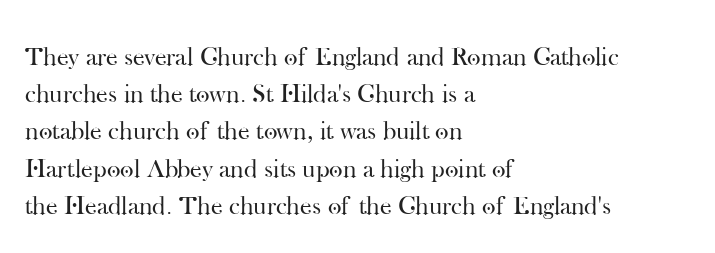
{"italic": "no", "bold": "no", "underline": "no", "align": "left", "line_spacing": "normal", "line_spacing_ratio": 1.43, "letter_spacing": "normal", "letter_spacing_em": 0.0, "glyph_px": 26}
